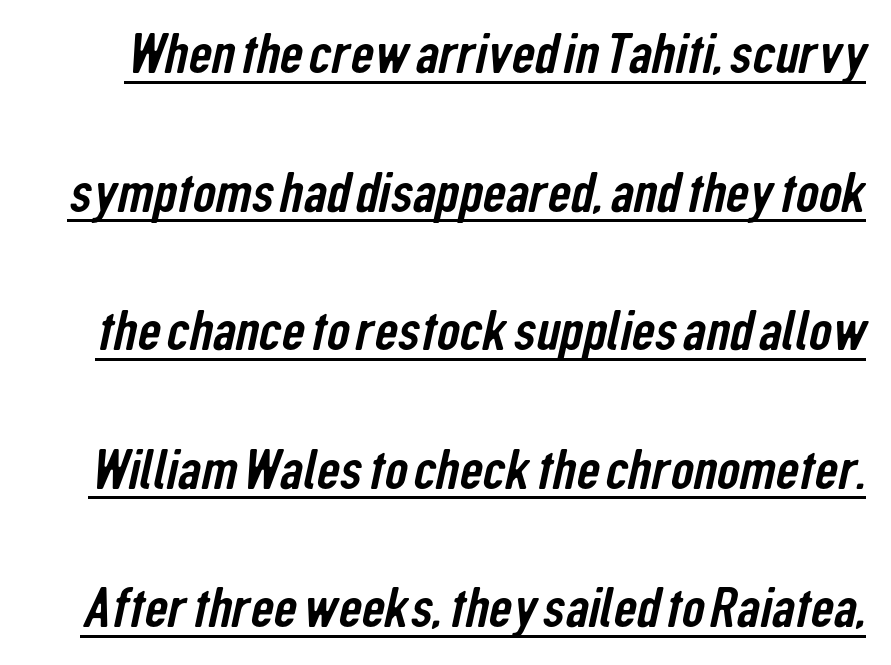
Q: Is the typeface a serif or a sans-serif typeface? A: Sans-serif.
Q: Is the text underlined? A: Yes.
Q: Is the spacing between letters normal or unusually wide? A: Normal.
Q: Is the spacing between lines tight, normal or loose? A: Loose.
Q: Width (condensed, normal, or wide)? A: Condensed.
Q: Stroke contrast? A: Low.
Q: x-height? A: Medium.
Q: Monospaced? A: No.
